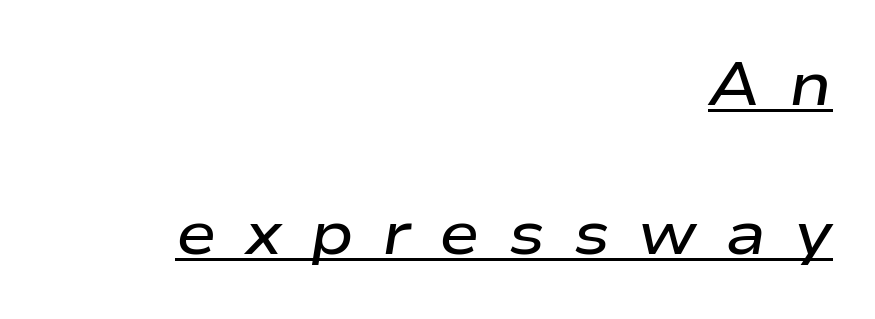
The image shows 61 px semibold, wide type, italic (leaning right); set right-aligned, loose line spacing (2.44x), unusually wide letter spacing (+0.46 em), underlined; low stroke contrast and a medium x-height.
